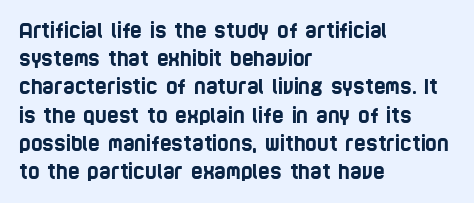
{"underline": "no", "align": "left", "line_spacing": "normal", "line_spacing_ratio": 1.41, "letter_spacing": "normal", "letter_spacing_em": 0.0, "glyph_px": 20}
